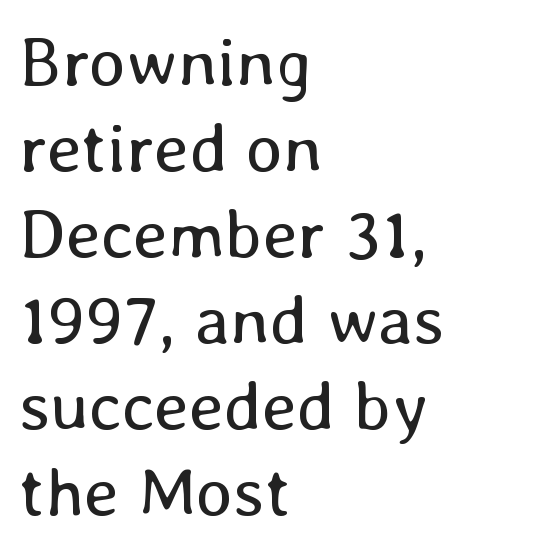
Q: Is the text bold? A: No.
Q: Is the text italic (slanted)? A: No, it is upright.
Q: Is the text underlined? A: No.
Q: How is the paragraph aligned? A: Left-aligned.
Q: Is the spacing between letters normal or unusually wide? A: Normal.
Q: Width (condensed, normal, or wide)? A: Normal.
Q: Stroke contrast? A: Low.
Q: x-height? A: Medium.
Q: Monospaced? A: No.
